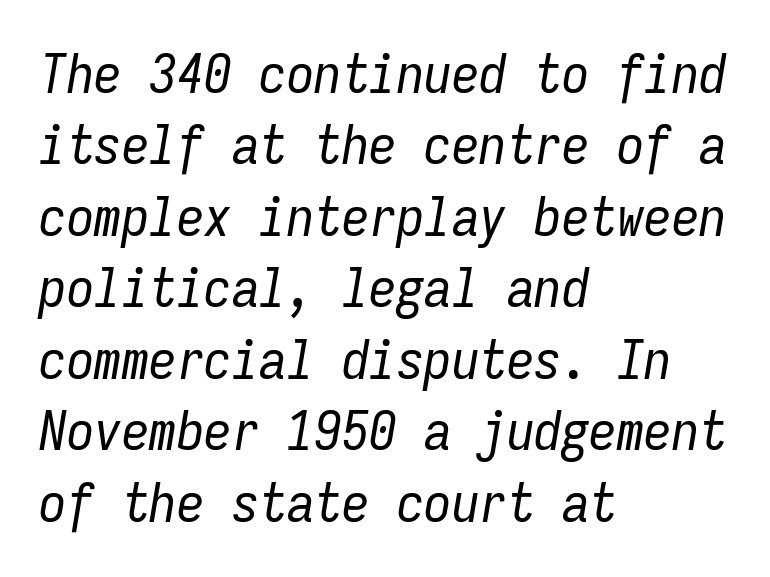
{"italic": "yes", "lean": "right", "slant_degrees": 9, "bold": "no", "weight": "regular", "width": "condensed", "stroke_contrast": "low", "x_height": "medium", "monospaced": "yes", "underline": "no", "align": "left", "line_spacing": "normal", "line_spacing_ratio": 1.3, "letter_spacing": "normal", "letter_spacing_em": 0.0, "glyph_px": 55}
